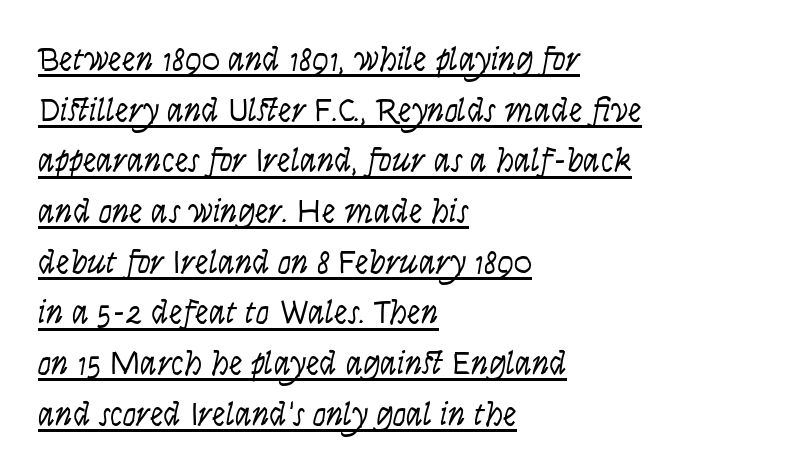
Note the varied advance widths — an 'i' is clearly narrower than an 'm'. Caption: standard tracking, unaltered. The font is comparable to plain body text, perhaps lighter. This sample keeps an unexceptional amount of space between lines. Notice how a bar underscores the lettering throughout. The setting favours the left margin, as ordinary paragraphs usually do.
